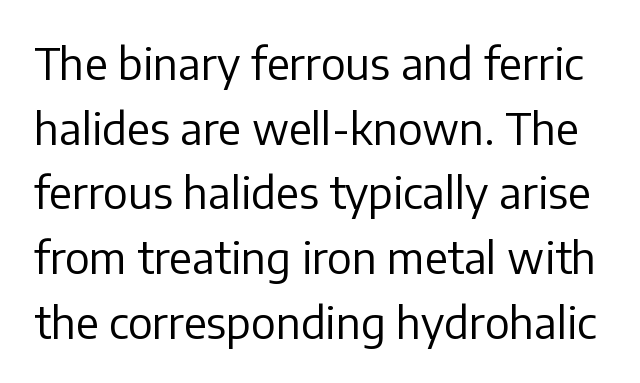
Q: Is the text bold? A: No.
Q: Is the text italic (slanted)? A: No, it is upright.
Q: Is the typeface a serif or a sans-serif typeface? A: Sans-serif.
Q: Is the text underlined? A: No.
Q: Is the spacing between letters normal or unusually wide? A: Normal.
Q: Is the spacing between lines tight, normal or loose? A: Normal.
Q: Width (condensed, normal, or wide)? A: Normal.
Q: Stroke contrast? A: Low.
Q: x-height? A: Medium.
Q: Monospaced? A: No.
